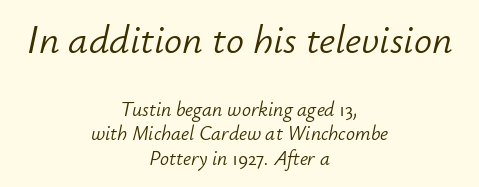
{"italic": "yes", "lean": "right", "slant_degrees": 12, "bold": "no", "weight": "light", "width": "normal", "stroke_contrast": "low", "x_height": "small", "monospaced": "no", "underline": "no", "align": "center", "line_spacing_ratio": 1.22, "letter_spacing": "normal", "letter_spacing_em": 0.0, "larger_block": "first", "size_ratio": 2.0, "glyph_px": 40}
